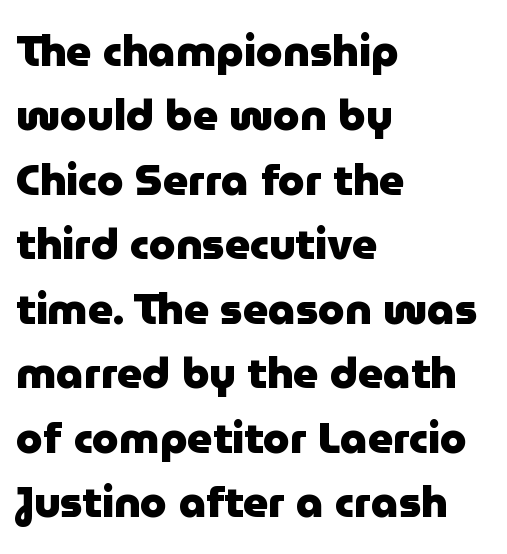
Q: Is the text bold? A: Yes.
Q: Is the text italic (slanted)? A: No, it is upright.
Q: Is the typeface a serif or a sans-serif typeface? A: Sans-serif.
Q: Is the text underlined? A: No.
Q: How is the paragraph aligned? A: Left-aligned.
Q: Is the spacing between letters normal or unusually wide? A: Normal.
Q: Is the spacing between lines tight, normal or loose? A: Normal.
Q: Width (condensed, normal, or wide)? A: Normal.
Q: Stroke contrast? A: Low.
Q: x-height? A: Medium.
Q: Monospaced? A: No.
